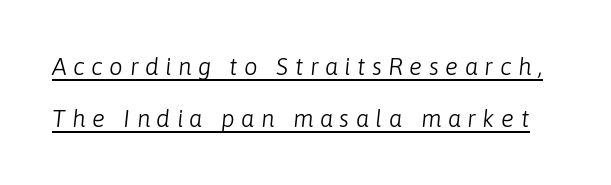
Q: Is the text bold? A: No.
Q: Is the text italic (slanted)? A: Yes, it leans right by about 6 degrees.
Q: Is the text underlined? A: Yes.
Q: Is the spacing between letters normal or unusually wide? A: Unusually wide.
Q: Is the spacing between lines tight, normal or loose? A: Loose.
